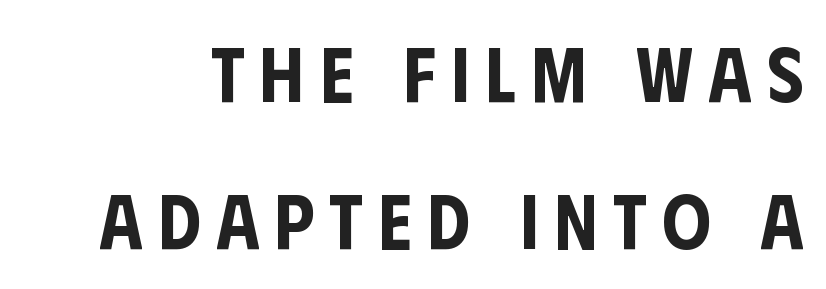
Does the lettering tilt? It doesn't — this is upright. A typesetter would call this leading open, well beyond the default. Looks like regular typesetting: each glyph gets only the width it needs. These lines have a slow, spaced-out rhythm from letter to letter.
